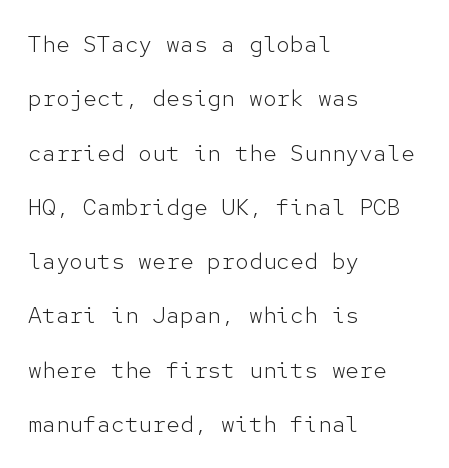
The image shows 23 px text type, upright; set left-aligned, loose line spacing (2.36x), normal letter spacing, not underlined.
